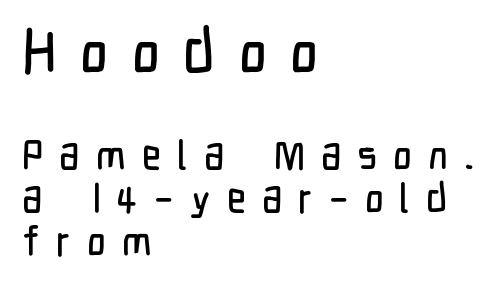
{"serif": "no", "italic": "no", "width": "condensed", "stroke_contrast": "low", "x_height": "medium", "monospaced": "no", "underline": "no", "align": "left", "line_spacing": "tight", "line_spacing_ratio": 1.05, "letter_spacing": "wide", "letter_spacing_em": 0.39, "larger_block": "first", "size_ratio": 1.49, "glyph_px": 61}
